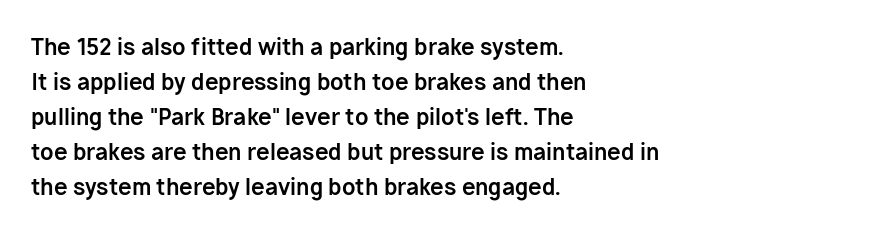
Q: Is the text bold? A: Yes.
Q: Is the text italic (slanted)? A: No, it is upright.
Q: Is the text underlined? A: No.
Q: How is the paragraph aligned? A: Left-aligned.
Q: Is the spacing between letters normal or unusually wide? A: Normal.
Q: Is the spacing between lines tight, normal or loose? A: Normal.
